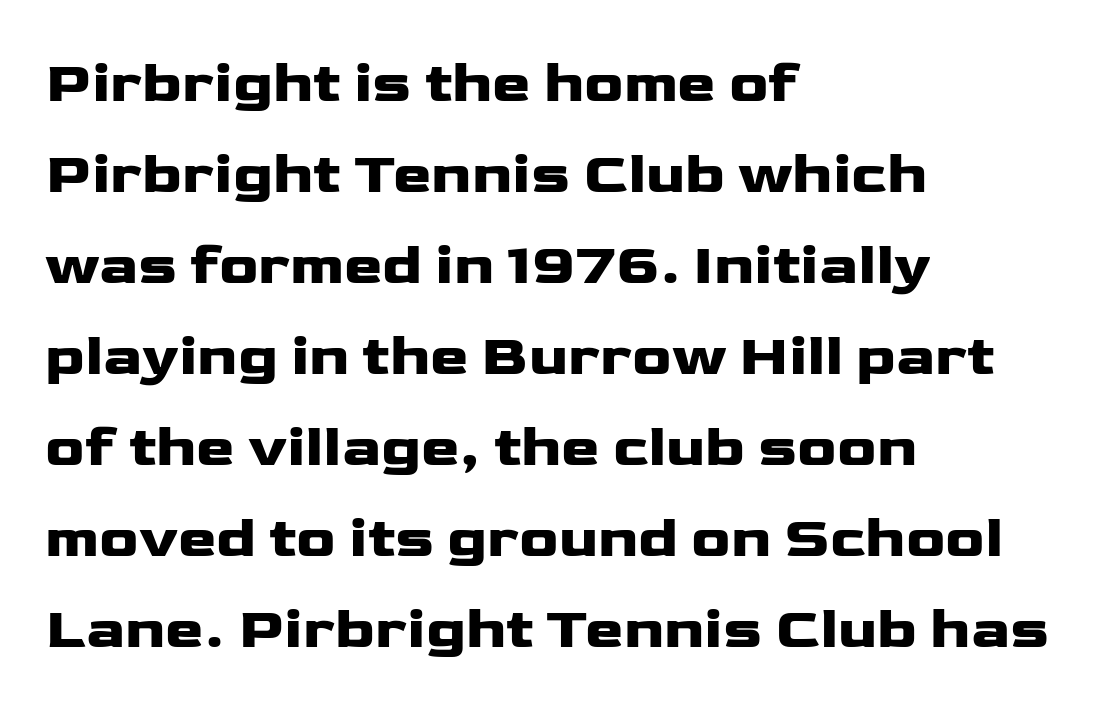
The image shows 58 px wide sans-serif type, upright; set left-aligned, normal line spacing (1.57x), normal letter spacing, not underlined; low stroke contrast and a medium x-height.
